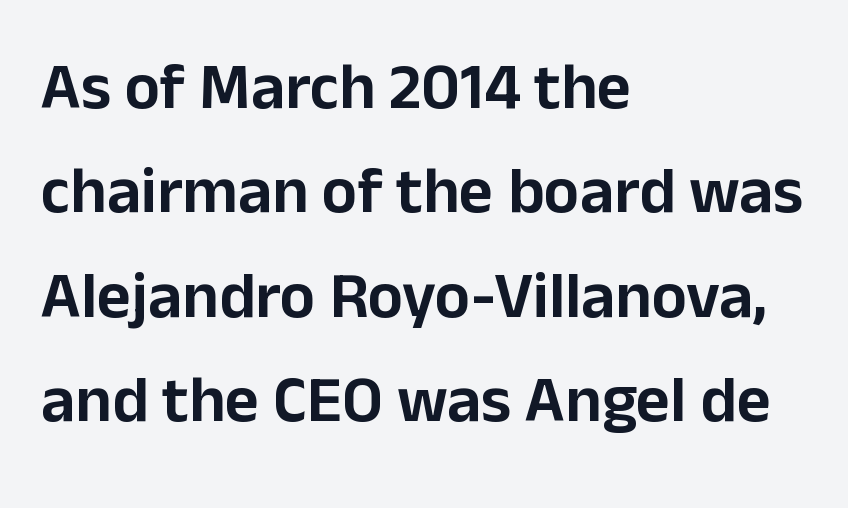
Q: Is the text italic (slanted)? A: No, it is upright.
Q: Is the typeface a serif or a sans-serif typeface? A: Sans-serif.
Q: Is the text underlined? A: No.
Q: How is the paragraph aligned? A: Left-aligned.
Q: Is the spacing between letters normal or unusually wide? A: Normal.
Q: Is the spacing between lines tight, normal or loose? A: Normal.
Q: Width (condensed, normal, or wide)? A: Normal.
Q: Stroke contrast? A: Low.
Q: x-height? A: Medium.
Q: Monospaced? A: No.
